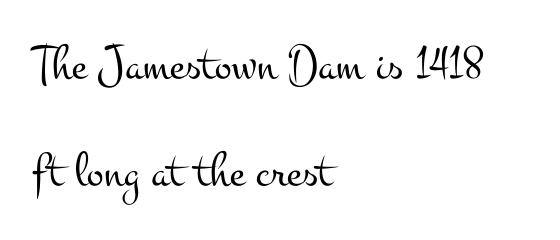
Line beginnings align vertically; line endings do not. Does extra space separate the letters? No, they use regular spacing. The gap between lines stays unmarked. A serif font was chosen for this passage. Regarding leading, the lines here are spaced well apart.
